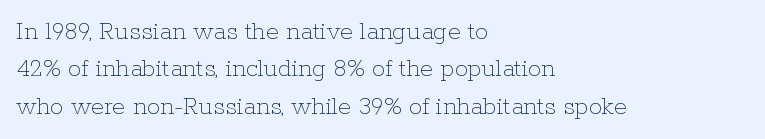
The image shows 27 px text type, upright; set left-aligned, normal line spacing (1.38x), normal letter spacing, not underlined.
